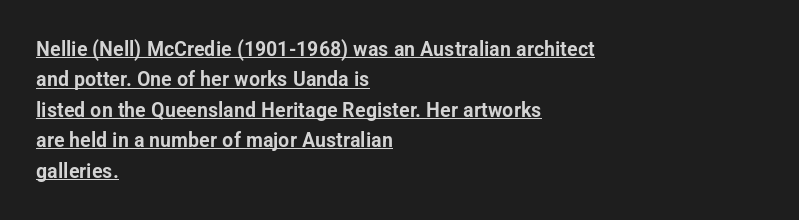
{"italic": "no", "underline": "yes", "align": "left", "line_spacing": "normal", "line_spacing_ratio": 1.45, "letter_spacing": "normal", "letter_spacing_em": 0.0, "glyph_px": 21}
